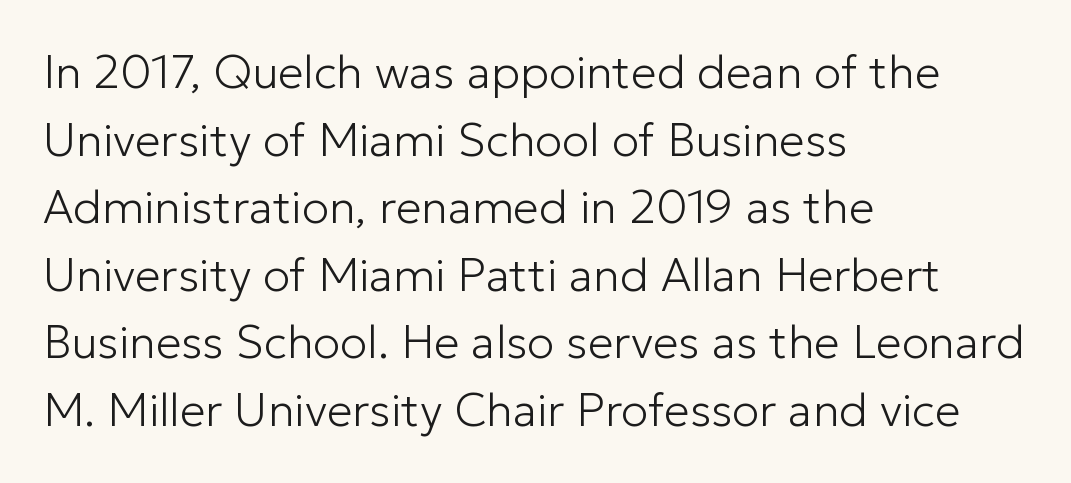
The image shows 46 px light sans-serif type, upright; set left-aligned, normal line spacing (1.47x), normal letter spacing, not underlined; low stroke contrast and a medium x-height.
